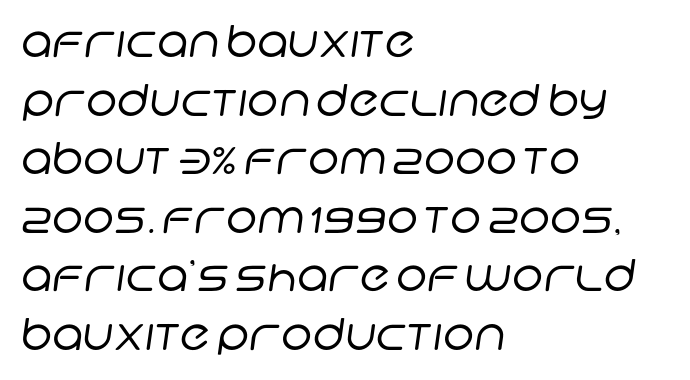
{"serif": "no", "bold": "no", "weight": "regular", "width": "normal", "stroke_contrast": "low", "x_height": "large", "monospaced": "no", "underline": "no", "align": "left", "line_spacing": "normal", "line_spacing_ratio": 1.33, "letter_spacing": "normal", "letter_spacing_em": 0.0, "glyph_px": 44}
